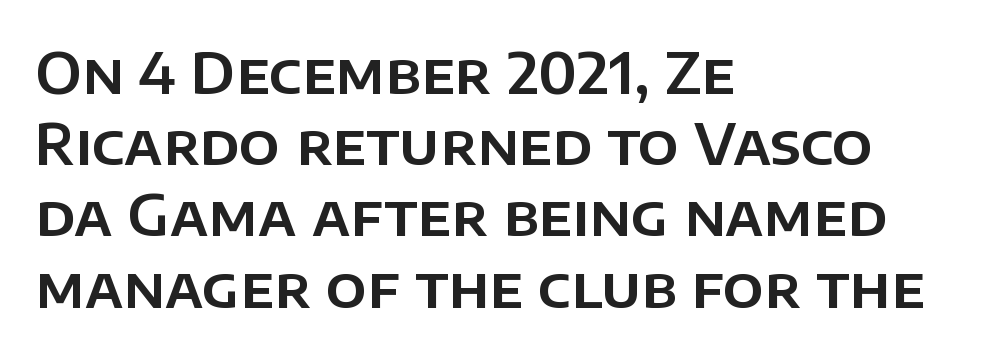
The image shows 57 px sans-serif type, upright; set left-aligned, normal line spacing (1.25x), normal letter spacing, not underlined; low stroke contrast and a large x-height.
